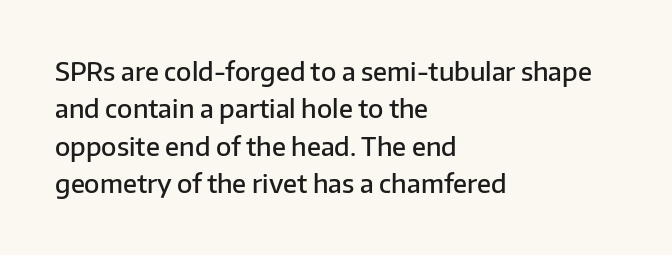
Q: Is the text bold? A: Semi-bold.
Q: Is the text italic (slanted)? A: No, it is upright.
Q: Is the text underlined? A: No.
Q: How is the paragraph aligned? A: Left-aligned.
Q: Is the spacing between letters normal or unusually wide? A: Normal.
Q: Is the spacing between lines tight, normal or loose? A: Normal.
